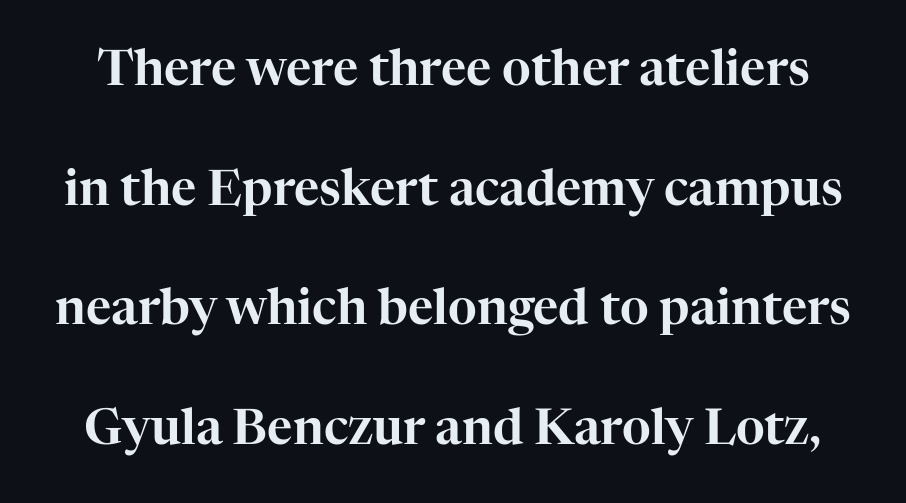
{"serif": "yes", "italic": "no", "width": "normal", "stroke_contrast": "high", "x_height": "medium", "monospaced": "no", "underline": "no", "line_spacing": "loose", "line_spacing_ratio": 2.44, "letter_spacing": "normal", "letter_spacing_em": 0.0, "glyph_px": 49}
